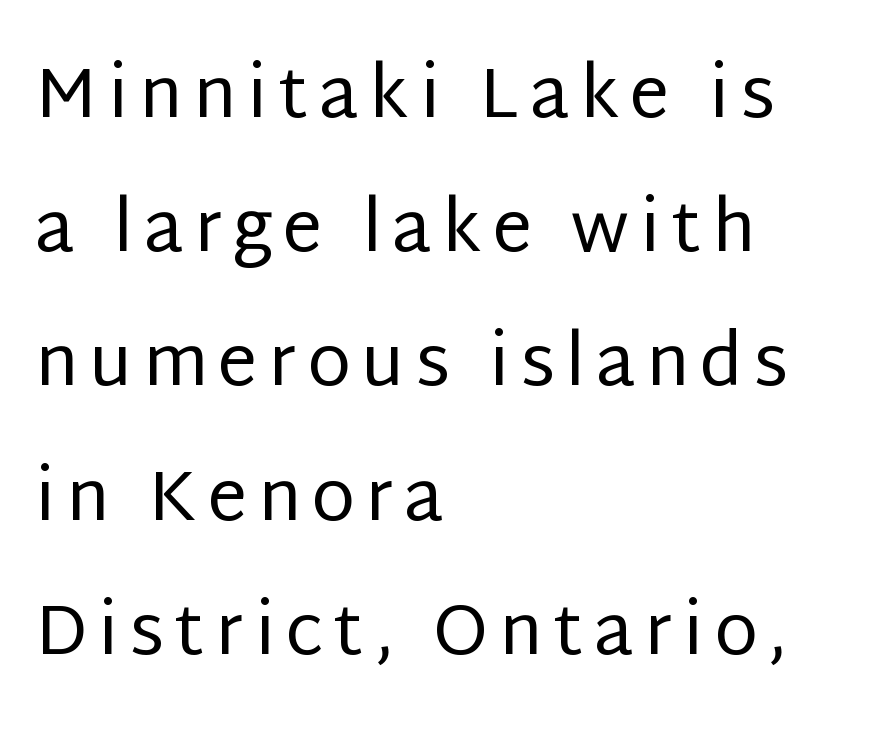
Varying glyph widths throughout — classic text-font behaviour. Tall strokes in this sample are plumb rather than angled. This is sans-serif lettering, the kind often seen on screens and signage. The characters are drawn with everyday or finer stroke widths.
